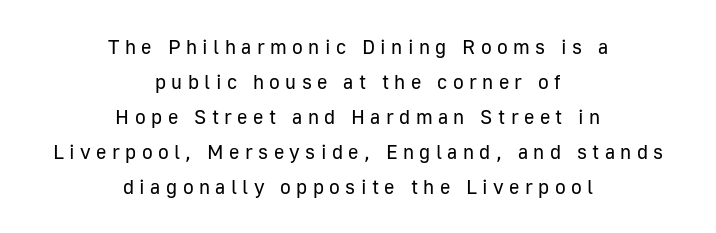
Q: Is the text bold? A: No.
Q: Is the text italic (slanted)? A: No, it is upright.
Q: Is the text underlined? A: No.
Q: How is the paragraph aligned? A: Centered.
Q: Is the spacing between letters normal or unusually wide? A: Unusually wide.
